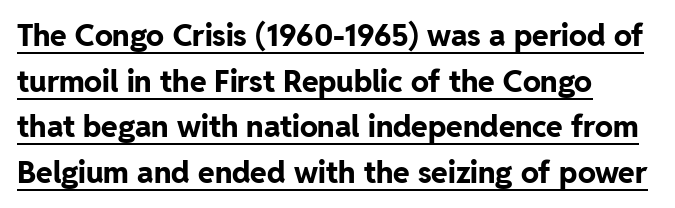
Students, observe: this is what conventionally led text looks like. Has an underline been added? It has. There is no visible air inserted between adjacent glyphs. The letters stand straight up with perfectly vertical stems. This is heavy type, rendered in bold. Every row of glyphs begins at an identical x-position on the left.
